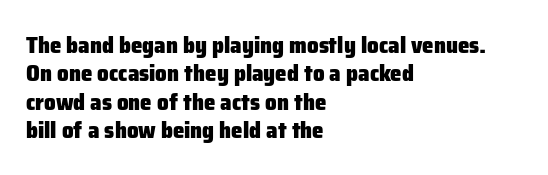
The image shows 23 px bold type, upright; set left-aligned, line spacing 1.23x, normal letter spacing, not underlined.
